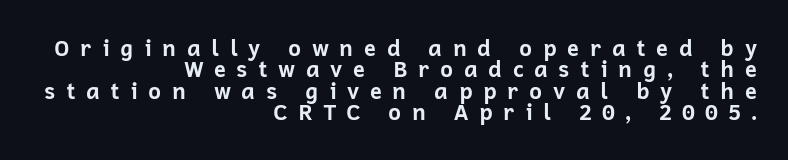
{"italic": "no", "bold": "yes", "underline": "no", "align": "right", "line_spacing": "tight", "line_spacing_ratio": 0.97, "letter_spacing": "wide", "letter_spacing_em": 0.47, "glyph_px": 22}
